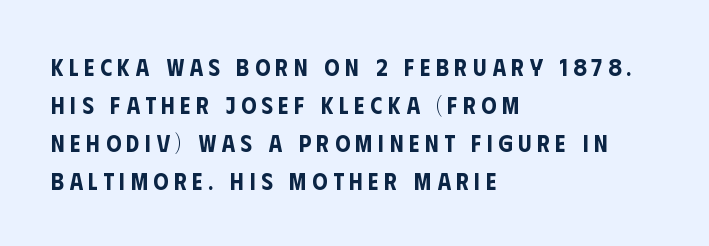
{"italic": "no", "underline": "no", "align": "left", "line_spacing": "normal", "line_spacing_ratio": 1.58, "letter_spacing": "wide", "letter_spacing_em": 0.23, "glyph_px": 24}
